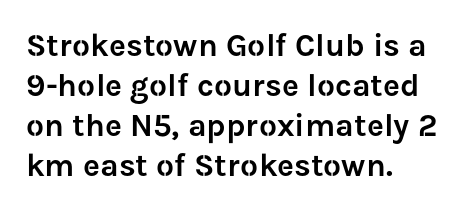
{"serif": "no", "italic": "no", "width": "normal", "stroke_contrast": "low", "x_height": "medium", "monospaced": "no", "underline": "no", "align": "left", "line_spacing": "normal", "line_spacing_ratio": 1.25, "letter_spacing": "normal", "letter_spacing_em": 0.0, "glyph_px": 32}
